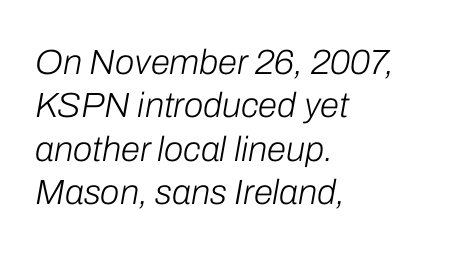
The image shows 35 px light type, italic (leaning right); set left-aligned, line spacing 1.24x, normal letter spacing, not underlined; low stroke contrast and a medium x-height.
